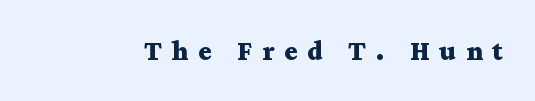
Has an underline been added? It has not. Think of a printed novel: that variable character pitch is what you see here. A roman cut, with each character standing at attention. On the weight axis this lands at bold, roughly 700.
